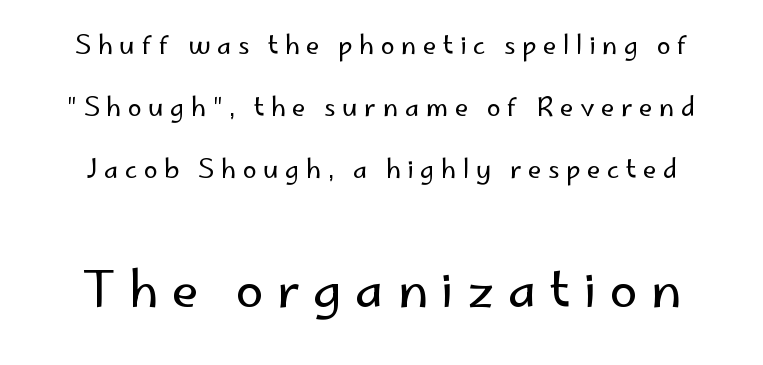
The image shows 50 px regular-weight sans-serif type, upright; set centered, loose line spacing (2.48x), unusually wide letter spacing (+0.26 em), not underlined; the second (bottom) block is 2.0x larger; low stroke contrast and a small x-height.
